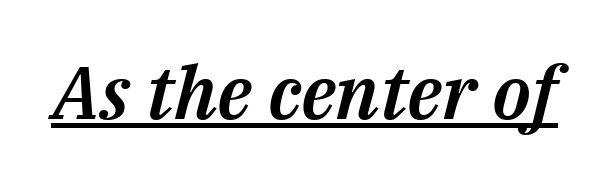
Q: Is the text italic (slanted)? A: Yes, it leans right by about 14 degrees.
Q: Is the text underlined? A: Yes.
Q: Is the spacing between letters normal or unusually wide? A: Normal.
Q: Width (condensed, normal, or wide)? A: Normal.
Q: Stroke contrast? A: Medium.
Q: x-height? A: Medium.
Q: Monospaced? A: No.
